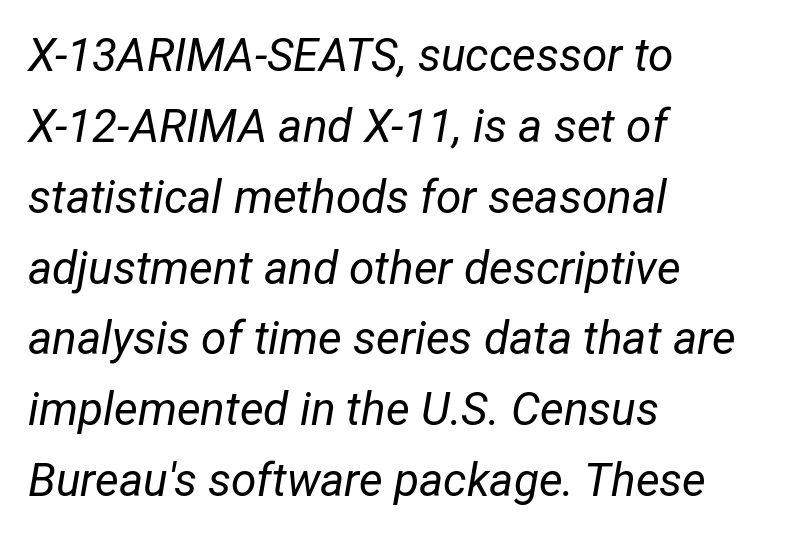
Q: Is the text bold? A: No.
Q: Is the text italic (slanted)? A: Yes, it leans right by about 12 degrees.
Q: Is the text underlined? A: No.
Q: How is the paragraph aligned? A: Left-aligned.
Q: Is the spacing between letters normal or unusually wide? A: Normal.
Q: Is the spacing between lines tight, normal or loose? A: Normal.
Q: Width (condensed, normal, or wide)? A: Condensed.
Q: Stroke contrast? A: Low.
Q: x-height? A: Medium.
Q: Monospaced? A: No.
